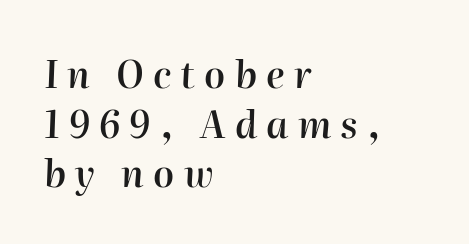
The image shows 37 px semibold type, italic (leaning right); set left-aligned, normal line spacing (1.34x), unusually wide letter spacing (+0.25 em), not underlined; high stroke contrast and a medium x-height.
